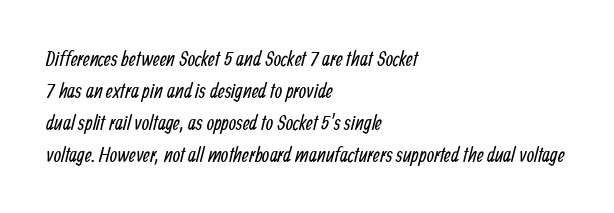
Counters stay open thanks to moderate or lighter strokes. Line spacing here is normal. Letters rest on an invisible, unmarked baseline. Tracking value appears to be zero — textbook default spacing. These lines are set flush left with a ragged right edge.
